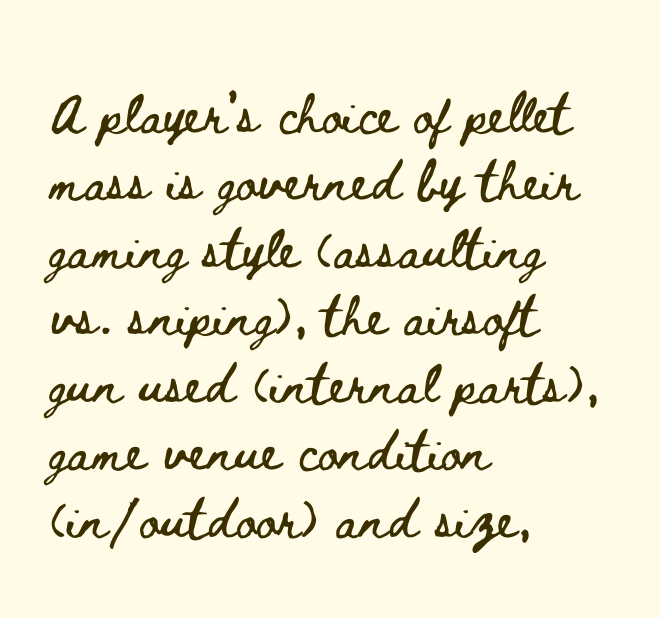
The image shows 50 px wide type; set left-aligned, normal line spacing (1.35x), normal letter spacing, not underlined; low stroke contrast and a small x-height.
